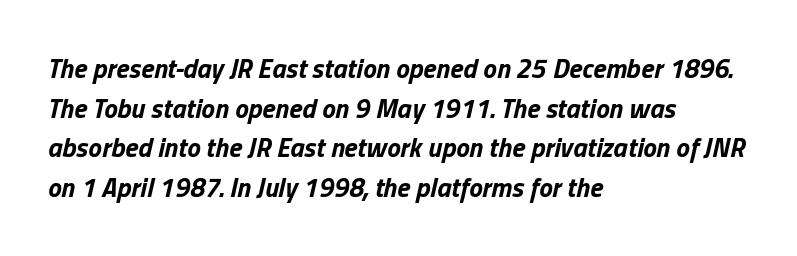
The line-height multiplier appears to be the usual default. These lines carry a lot of weight — the face is fully bold. The foot of each line stays bare and open. The setting favours the left margin, as ordinary paragraphs usually do. The axis of the letterforms is tilted away from vertical.
